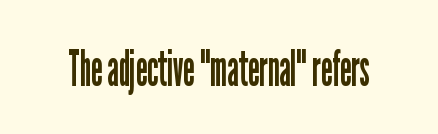
The lettering stays uniformly vertical, giving the passage a roman look. A clean baseline with only descenders dipping below it. Here the designer chose a conventional face with non-uniform glyph widths. I'd call this a sans setting — the letters go barefoot.
